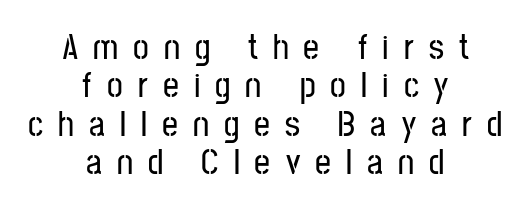
Q: Is the text italic (slanted)? A: No, it is upright.
Q: Is the typeface a serif or a sans-serif typeface? A: Sans-serif.
Q: Is the text underlined? A: No.
Q: How is the paragraph aligned? A: Centered.
Q: Is the spacing between letters normal or unusually wide? A: Unusually wide.
Q: Is the spacing between lines tight, normal or loose? A: Tight.
Q: Width (condensed, normal, or wide)? A: Condensed.
Q: Stroke contrast? A: Low.
Q: x-height? A: Medium.
Q: Monospaced? A: No.
